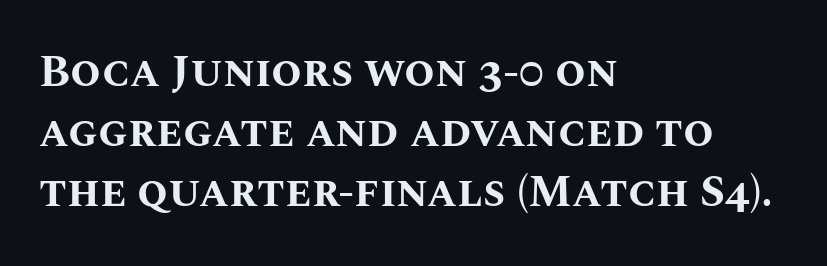
Q: Is the text bold? A: Yes.
Q: Is the text italic (slanted)? A: No, it is upright.
Q: Is the text underlined? A: No.
Q: How is the paragraph aligned? A: Left-aligned.
Q: Is the spacing between letters normal or unusually wide? A: Normal.
Q: Is the spacing between lines tight, normal or loose? A: Normal.
Q: Width (condensed, normal, or wide)? A: Normal.
Q: Stroke contrast? A: Medium.
Q: x-height? A: Large.
Q: Monospaced? A: No.
